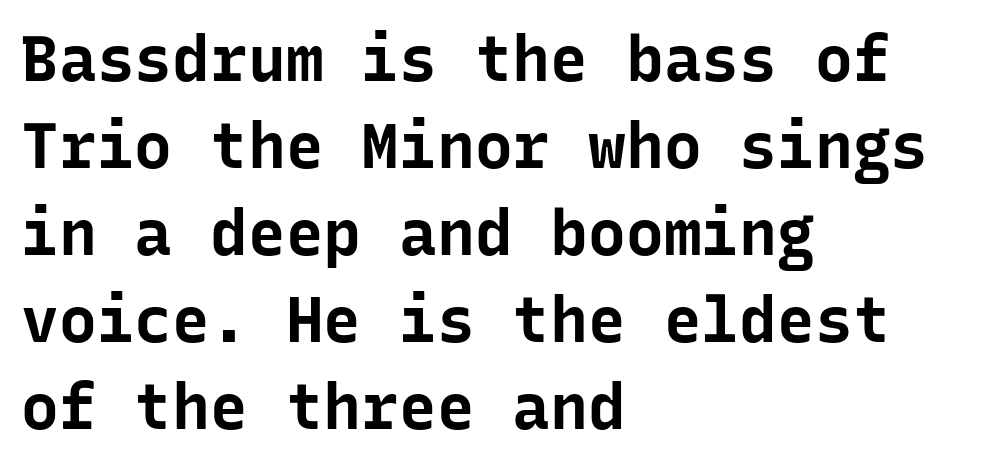
In terms of letterform style, serifs are entirely absent. Italic: no, the glyphs are upright roman. Which margin do the lines hug? The left one — the right edge is uneven. The face used here is monospaced, like something from a code editor.
